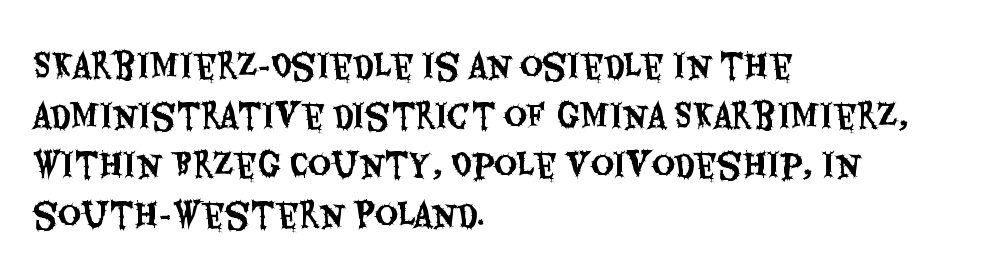
The area under the type is left untouched. A student would call this left alignment; a typographer would say flush left, rag right. A typesetter would label this face a sans. The passage shown is typed in a proportional face where columns would drift. Italic: no, the glyphs are upright roman. Rows of type keep a routine distance in the vertical direction.
